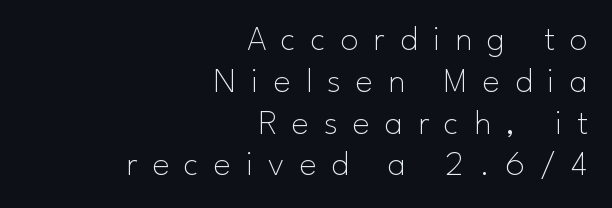
Q: Is the text bold? A: No.
Q: Is the text italic (slanted)? A: No, it is upright.
Q: Is the typeface a serif or a sans-serif typeface? A: Sans-serif.
Q: Is the text underlined? A: No.
Q: How is the paragraph aligned? A: Right-aligned.
Q: Is the spacing between letters normal or unusually wide? A: Unusually wide.
Q: Width (condensed, normal, or wide)? A: Normal.
Q: Stroke contrast? A: Low.
Q: x-height? A: Small.
Q: Monospaced? A: No.
